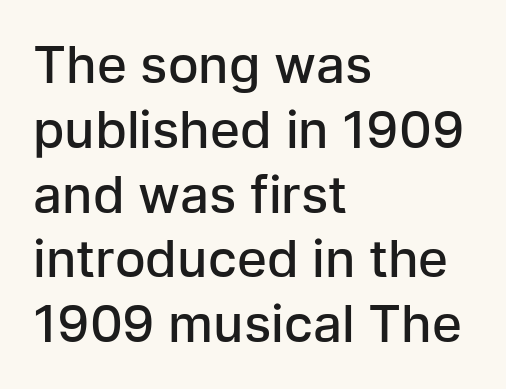
Q: Is the text bold? A: Semi-bold.
Q: Is the text italic (slanted)? A: No, it is upright.
Q: Is the typeface a serif or a sans-serif typeface? A: Sans-serif.
Q: Is the text underlined? A: No.
Q: How is the paragraph aligned? A: Left-aligned.
Q: Is the spacing between letters normal or unusually wide? A: Normal.
Q: Is the spacing between lines tight, normal or loose? A: Normal.
Q: Width (condensed, normal, or wide)? A: Normal.
Q: Stroke contrast? A: Low.
Q: x-height? A: Medium.
Q: Monospaced? A: No.
